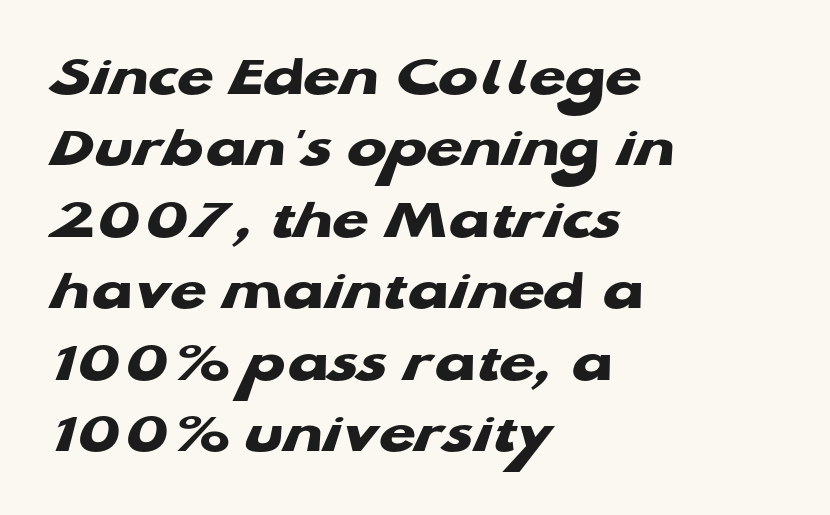
The image shows 59 px heavy, wide sans-serif type; set left-aligned, line spacing 1.21x, normal letter spacing, not underlined; low stroke contrast and a medium x-height.
